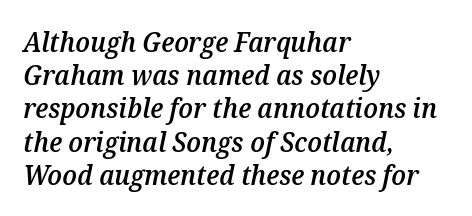
Q: Is the text bold? A: Semi-bold.
Q: Is the text italic (slanted)? A: Yes, it leans right by about 12 degrees.
Q: Is the text underlined? A: No.
Q: How is the paragraph aligned? A: Left-aligned.
Q: Is the spacing between letters normal or unusually wide? A: Normal.
